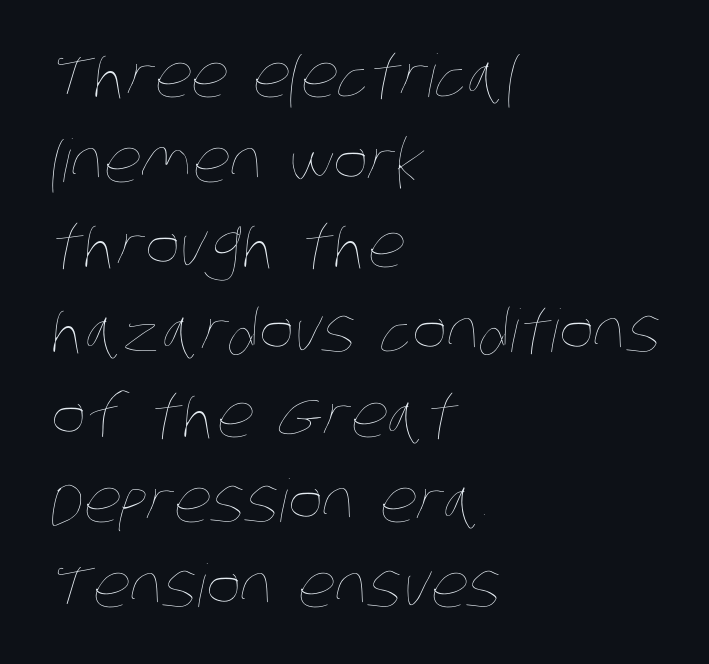
The image shows 59 px thin, condensed type; set left-aligned, normal line spacing (1.44x), normal letter spacing, not underlined; low stroke contrast and a large x-height.
